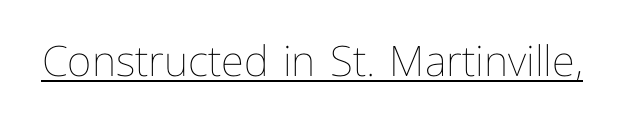
Q: Is the text bold? A: No.
Q: Is the text italic (slanted)? A: No, it is upright.
Q: Is the text underlined? A: Yes.
Q: Is the spacing between letters normal or unusually wide? A: Normal.
Q: Width (condensed, normal, or wide)? A: Normal.
Q: Stroke contrast? A: Low.
Q: x-height? A: Medium.
Q: Monospaced? A: No.
